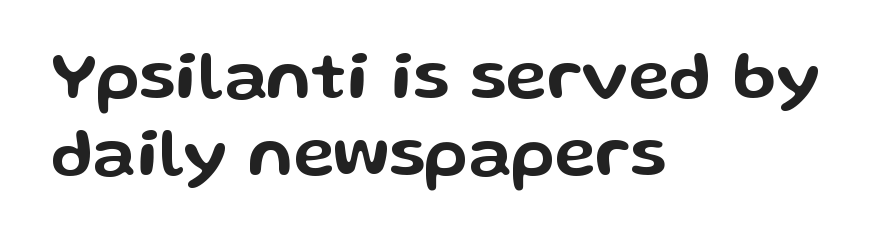
Characters remain perfectly vertical along every line. Nope, no serifs anywhere on these letters. Short and long lines alike share a common starting point at left. Is this a fixed-width face? No — the glyphs have proportional, varying widths. Leading is clearly below the norm, producing a dense column.
